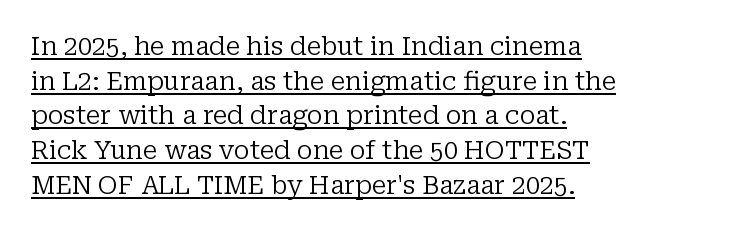
Q: Is the text bold? A: No.
Q: Is the text italic (slanted)? A: No, it is upright.
Q: Is the text underlined? A: Yes.
Q: How is the paragraph aligned? A: Left-aligned.
Q: Is the spacing between letters normal or unusually wide? A: Normal.
Q: Is the spacing between lines tight, normal or loose? A: Normal.
